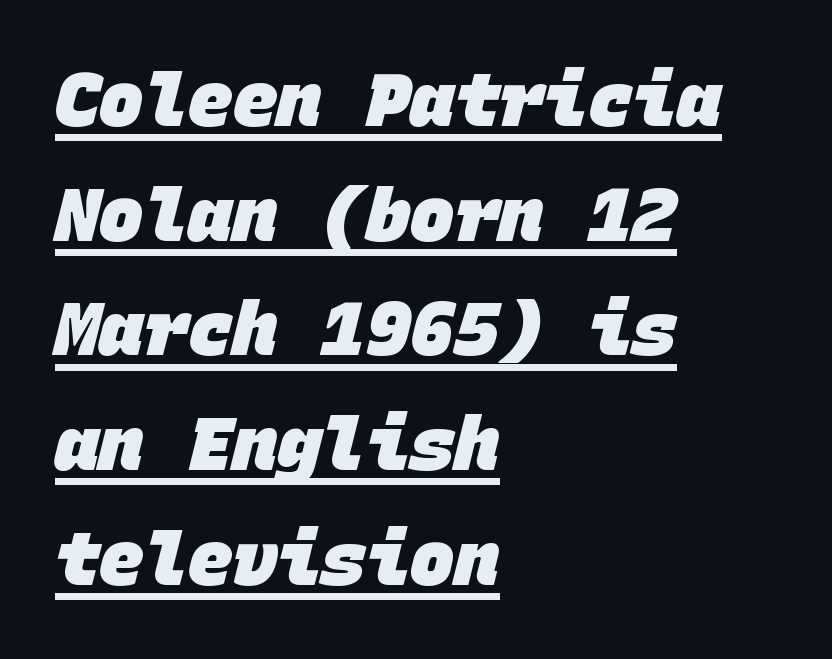
{"serif": "no", "bold": "yes", "weight": "heavy", "width": "normal", "stroke_contrast": "low", "x_height": "large", "monospaced": "yes", "underline": "yes", "align": "left", "line_spacing": "normal", "line_spacing_ratio": 1.55, "letter_spacing": "normal", "letter_spacing_em": 0.0, "glyph_px": 74}
